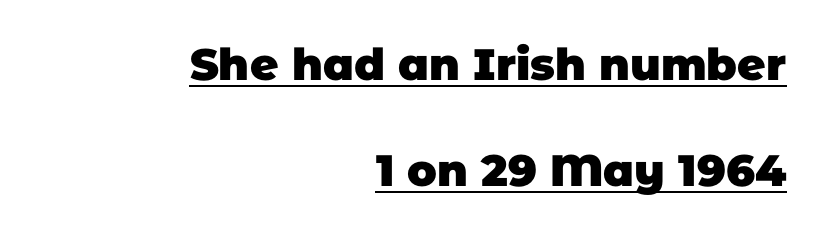
Q: Is the text bold? A: Yes.
Q: Is the typeface a serif or a sans-serif typeface? A: Sans-serif.
Q: Is the text underlined? A: Yes.
Q: How is the paragraph aligned? A: Right-aligned.
Q: Is the spacing between letters normal or unusually wide? A: Normal.
Q: Is the spacing between lines tight, normal or loose? A: Loose.
Q: Width (condensed, normal, or wide)? A: Normal.
Q: Stroke contrast? A: Low.
Q: x-height? A: Large.
Q: Monospaced? A: No.
